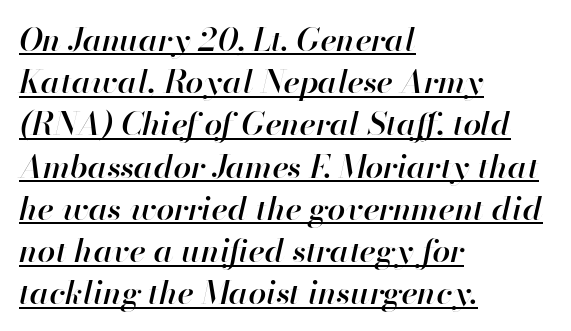
All the whitespace from short lines collects on the right. The rendering uses natural spacing where letterforms have individual widths. This sample uses plain, unmodified letter spacing. Compared with typical paragraphs, the rows here are spaced about the same. Weight check: semibold — heavier than regular, not quite bold. It's the slanting kind of type.
